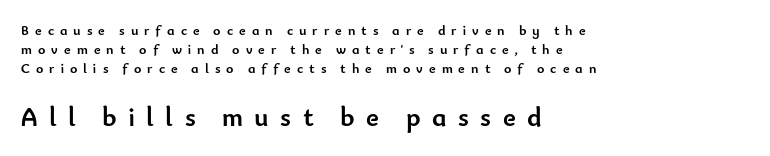
One-word summary of the alignment: left. Which of the two is more prominent by size? The second, at the bottom. A typesetter would mark this as roman, not italic. Heft: maximum for text — a bold. These lines have a slow, spaced-out rhythm from letter to letter. Baseline-to-baseline distance is the conventional proportion of letter height.
